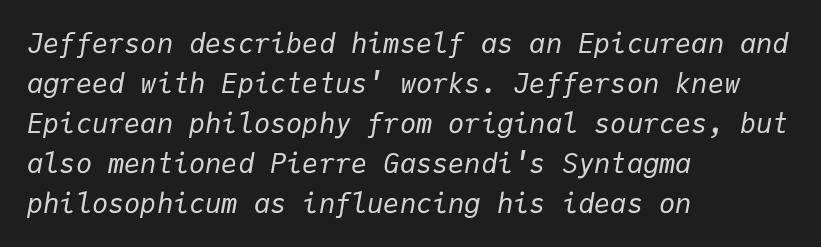
The passage shown has conventional tracking throughout. The ragged edge is on the right, which tells us the setting is flush left. A typesetter would mark this as italic. The lines sit at an ordinary, default distance from one another.
